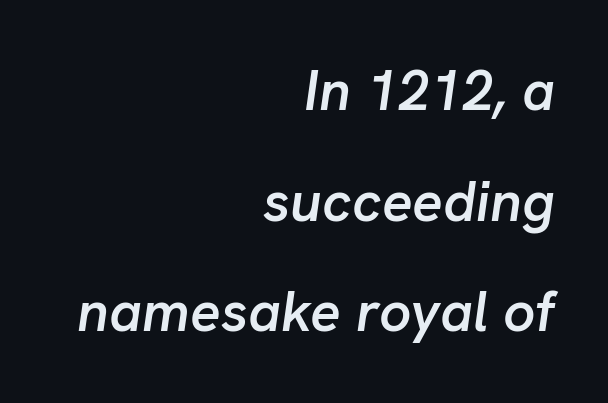
{"italic": "yes", "lean": "right", "slant_degrees": 8, "bold": "semi", "weight": "semibold", "width": "normal", "stroke_contrast": "low", "x_height": "medium", "monospaced": "no", "underline": "no", "align": "right", "line_spacing": "loose", "line_spacing_ratio": 1.94, "letter_spacing": "normal", "letter_spacing_em": 0.0, "glyph_px": 57}
